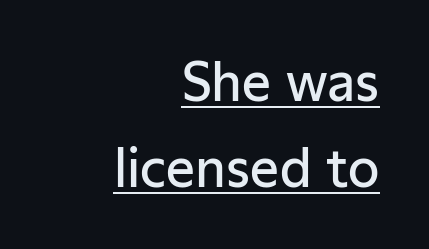
{"serif": "no", "italic": "no", "bold": "semi", "weight": "semibold", "width": "normal", "stroke_contrast": "low", "x_height": "medium", "monospaced": "no", "underline": "yes", "align": "right", "line_spacing": "normal", "line_spacing_ratio": 1.68, "letter_spacing": "normal", "letter_spacing_em": 0.0, "glyph_px": 51}
